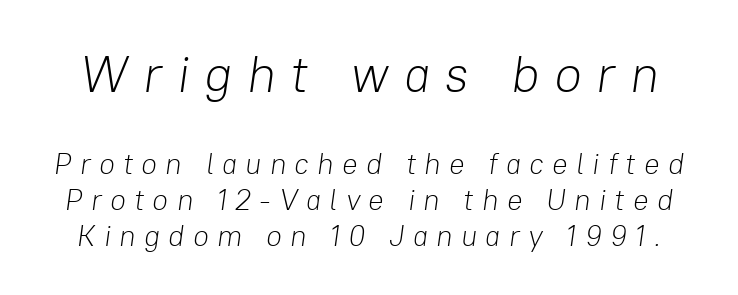
Q: Is the text bold? A: No.
Q: Is the text italic (slanted)? A: Yes, it leans right by about 8 degrees.
Q: Is the text underlined? A: No.
Q: Is the spacing between letters normal or unusually wide? A: Unusually wide.
Q: Which block of text is set in a larger size, the first (top) or the second (bottom)? A: The first (top) one.
Q: Width (condensed, normal, or wide)? A: Normal.
Q: Stroke contrast? A: Low.
Q: x-height? A: Medium.
Q: Monospaced? A: No.
